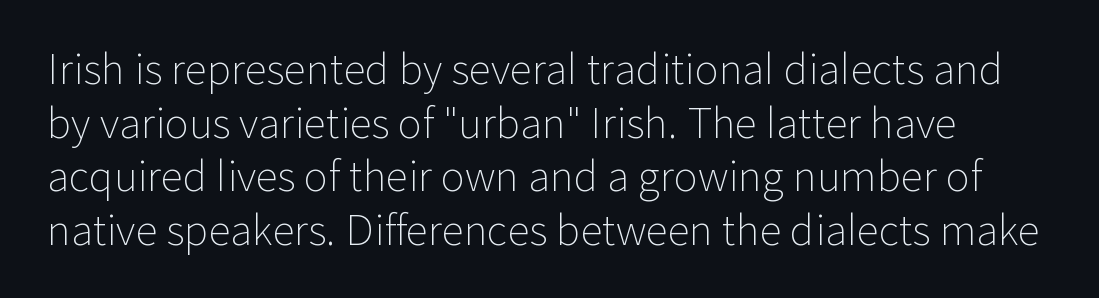
Q: Is the text bold? A: No.
Q: Is the text italic (slanted)? A: No, it is upright.
Q: Is the typeface a serif or a sans-serif typeface? A: Sans-serif.
Q: Is the text underlined? A: No.
Q: Is the spacing between letters normal or unusually wide? A: Normal.
Q: Is the spacing between lines tight, normal or loose? A: Normal.
Q: Width (condensed, normal, or wide)? A: Normal.
Q: Stroke contrast? A: Low.
Q: x-height? A: Medium.
Q: Monospaced? A: No.
